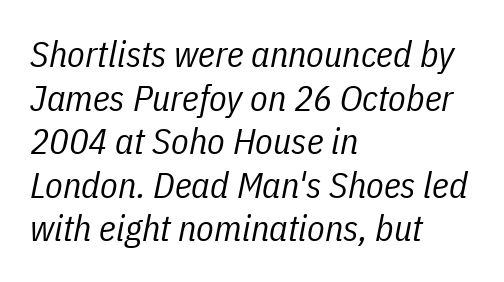
Q: Is the text bold? A: No.
Q: Is the text italic (slanted)? A: Yes, it leans right by about 11 degrees.
Q: Is the text underlined? A: No.
Q: How is the paragraph aligned? A: Left-aligned.
Q: Is the spacing between letters normal or unusually wide? A: Normal.
Q: Width (condensed, normal, or wide)? A: Condensed.
Q: Stroke contrast? A: Low.
Q: x-height? A: Medium.
Q: Monospaced? A: No.
